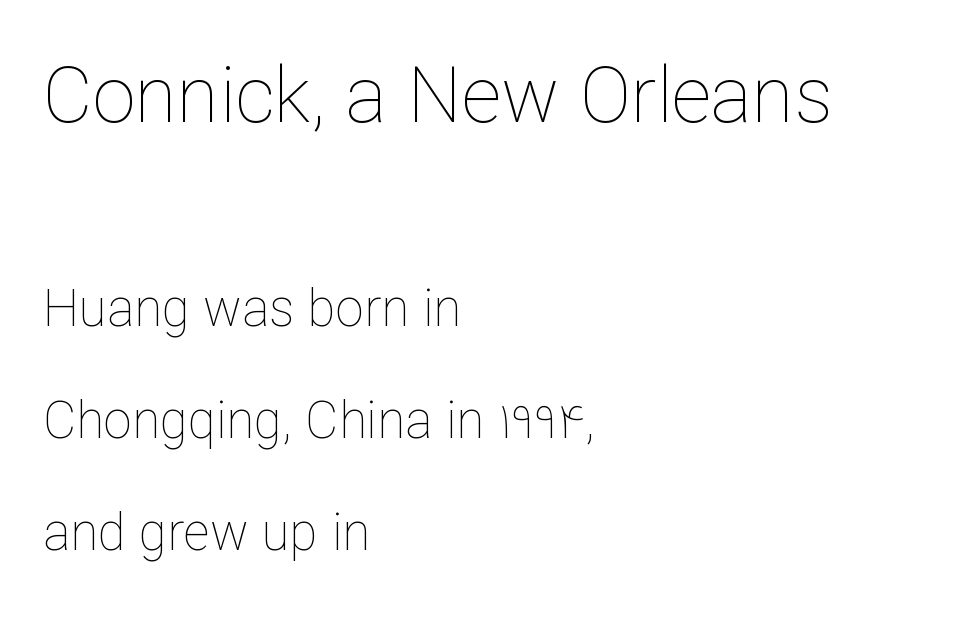
{"italic": "no", "bold": "no", "weight": "thin", "width": "normal", "stroke_contrast": "low", "x_height": "medium", "monospaced": "no", "underline": "no", "align": "left", "line_spacing": "loose", "line_spacing_ratio": 2.19, "letter_spacing": "normal", "letter_spacing_em": 0.0, "larger_block": "first", "size_ratio": 1.51, "glyph_px": 77}
